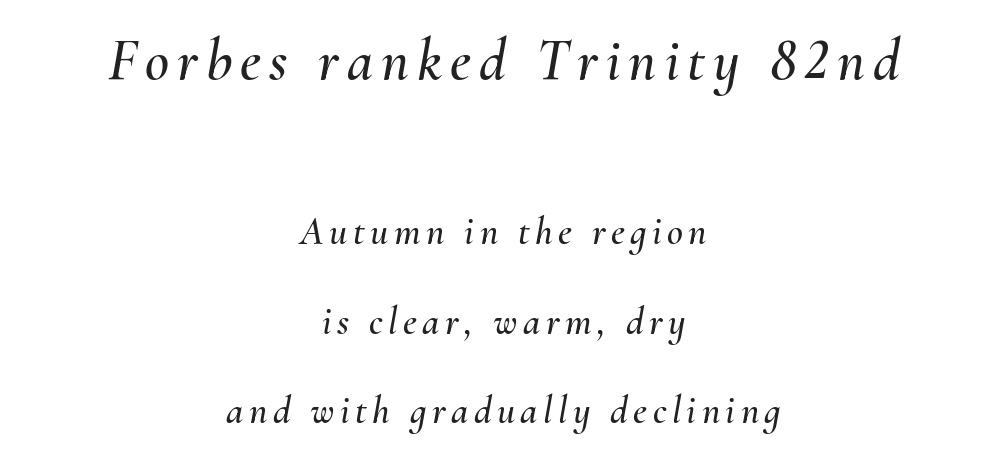
{"italic": "yes", "lean": "right", "slant_degrees": 10, "width": "normal", "stroke_contrast": "medium", "x_height": "small", "monospaced": "no", "underline": "no", "align": "center", "line_spacing": "loose", "line_spacing_ratio": 2.3, "larger_block": "first", "size_ratio": 1.51, "glyph_px": 59}
